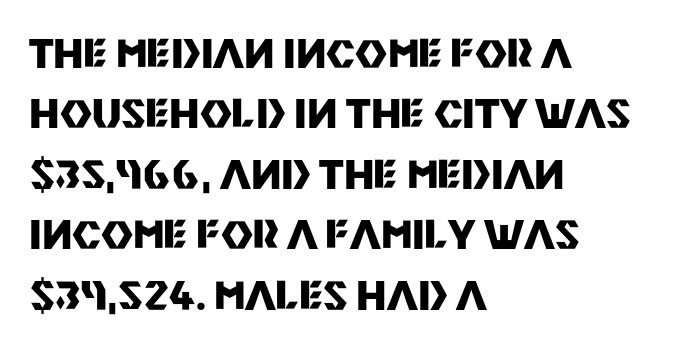
The image shows 39 px heavy sans-serif type, upright; set left-aligned, normal line spacing (1.55x), normal letter spacing, not underlined; medium stroke contrast and a large x-height.
